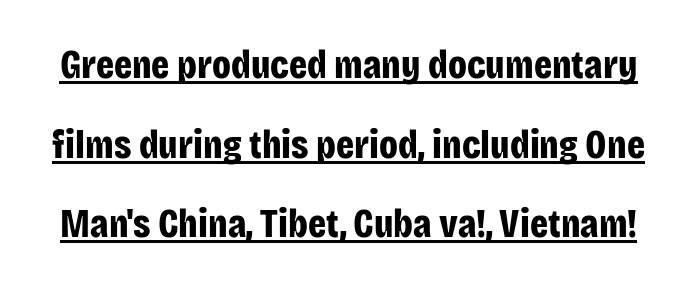
The image shows 40 px bold, condensed sans-serif type, upright; set loose line spacing (1.99x), normal letter spacing, underlined; low stroke contrast and a large x-height.
